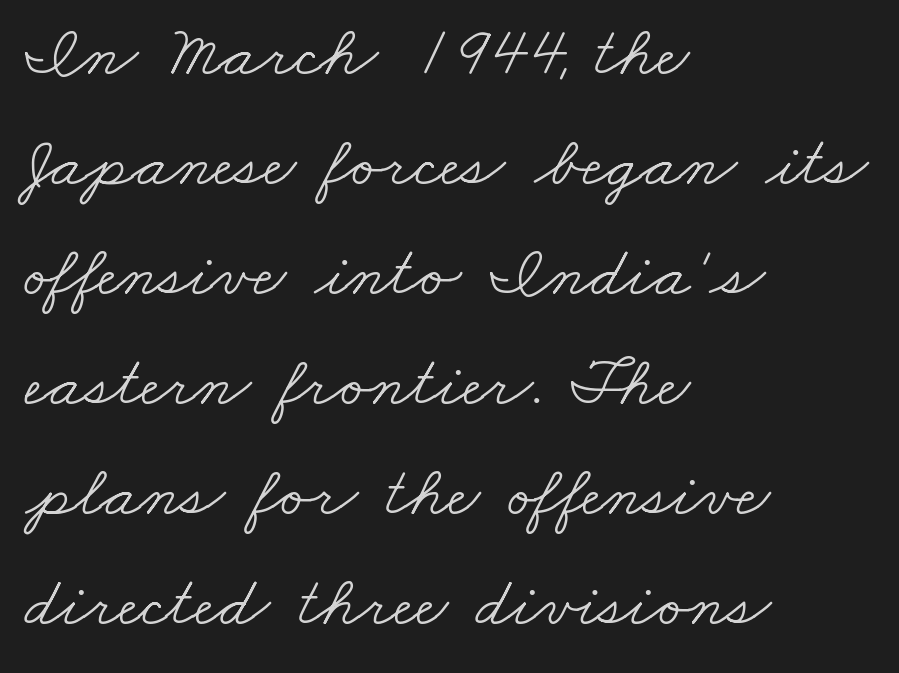
The image shows 71 px light, wide serif type; set left-aligned, normal line spacing (1.55x), normal letter spacing, not underlined; low stroke contrast and a small x-height.
